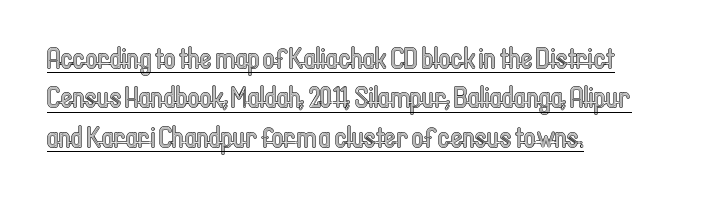
The image shows 29 px condensed type, upright; set left-aligned, normal line spacing (1.36x), normal letter spacing, underlined; a medium x-height.
